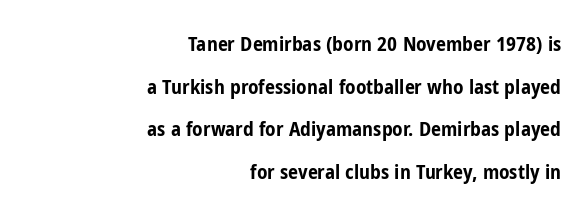
Q: Is the text bold? A: Yes.
Q: Is the text italic (slanted)? A: No, it is upright.
Q: Is the text underlined? A: No.
Q: How is the paragraph aligned? A: Right-aligned.
Q: Is the spacing between letters normal or unusually wide? A: Normal.
Q: Is the spacing between lines tight, normal or loose? A: Loose.
